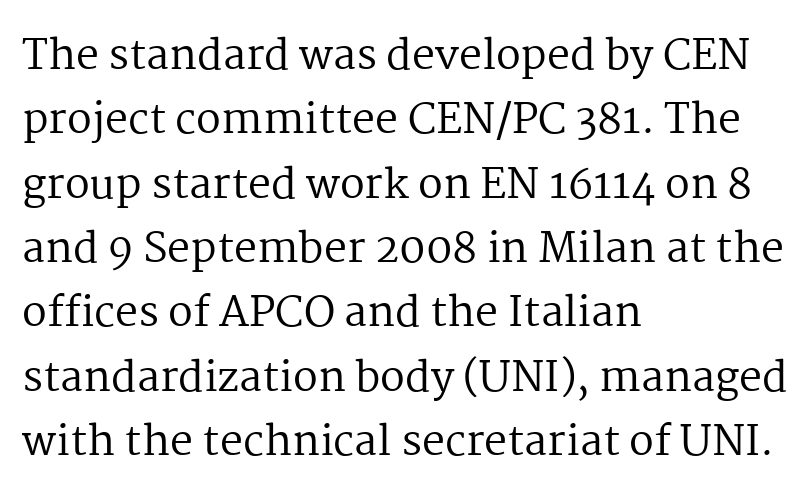
{"serif": "yes", "italic": "no", "bold": "no", "weight": "regular", "width": "normal", "stroke_contrast": "medium", "x_height": "medium", "monospaced": "no", "underline": "no", "align": "left", "line_spacing": "normal", "line_spacing_ratio": 1.57, "letter_spacing": "normal", "letter_spacing_em": 0.0, "glyph_px": 41}
